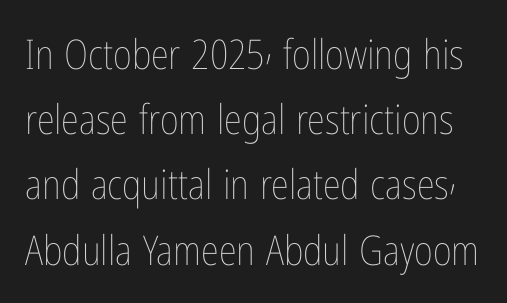
The image shows 41 px thin, condensed type, upright; set normal line spacing (1.59x), normal letter spacing, not underlined; low stroke contrast and a medium x-height.
